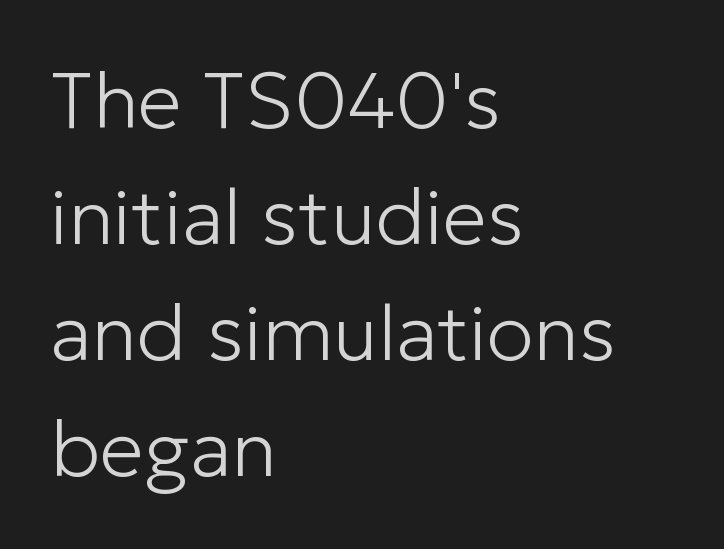
The image shows 79 px light sans-serif type, upright; set left-aligned, normal line spacing (1.47x), normal letter spacing, not underlined; low stroke contrast and a medium x-height.
